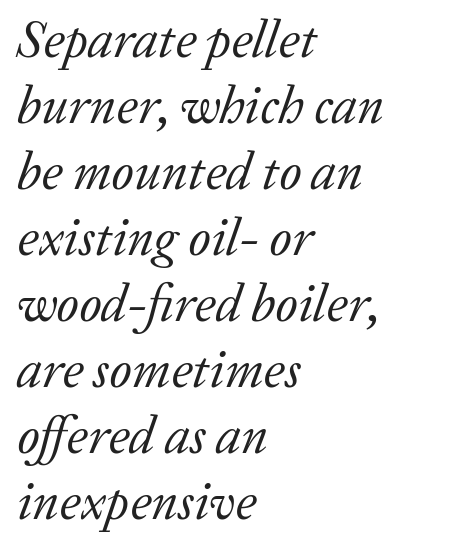
The typesetter chose a ragged-right arrangement here. Each row of text sits above clean, open space. The typeface chosen for these lines features serifs. Vertical spacing — default. No extra ink here — the face is not bold.
